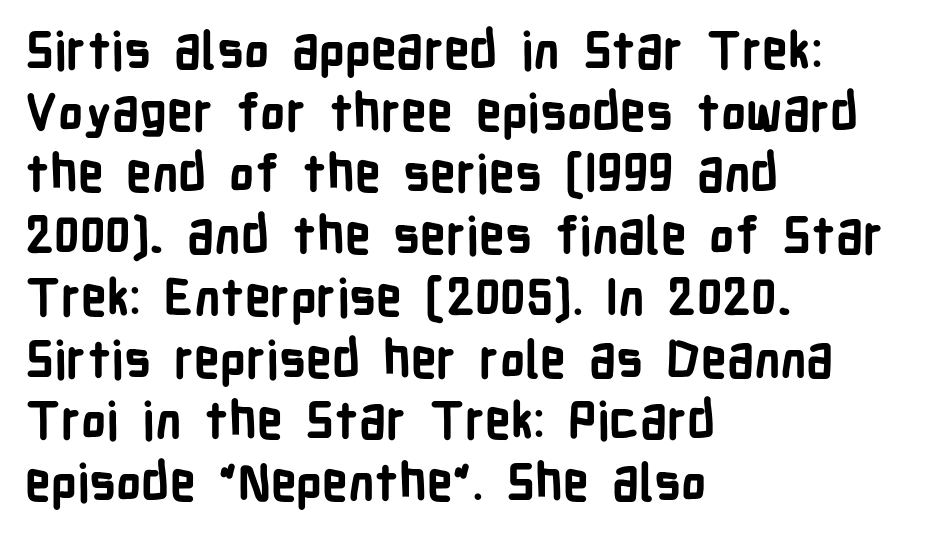
Q: Is the text bold? A: Yes.
Q: Is the text italic (slanted)? A: No, it is upright.
Q: Is the typeface a serif or a sans-serif typeface? A: Sans-serif.
Q: Is the text underlined? A: No.
Q: How is the paragraph aligned? A: Left-aligned.
Q: Is the spacing between letters normal or unusually wide? A: Normal.
Q: Width (condensed, normal, or wide)? A: Condensed.
Q: Stroke contrast? A: Low.
Q: x-height? A: Medium.
Q: Monospaced? A: No.
